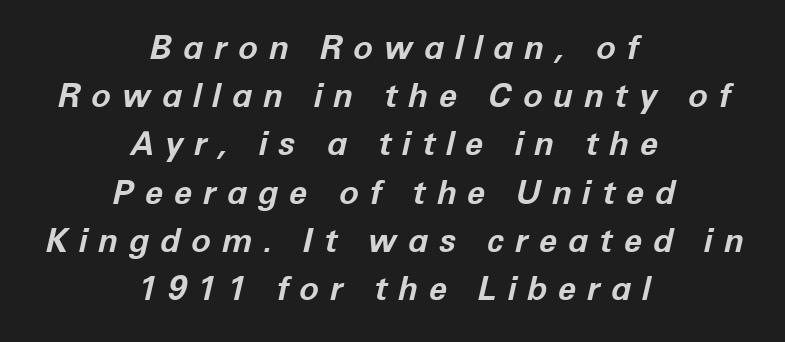
The image shows 33 px bold type, italic (leaning right); set centered, normal line spacing (1.46x), unusually wide letter spacing (+0.32 em), not underlined; low stroke contrast and a medium x-height.
